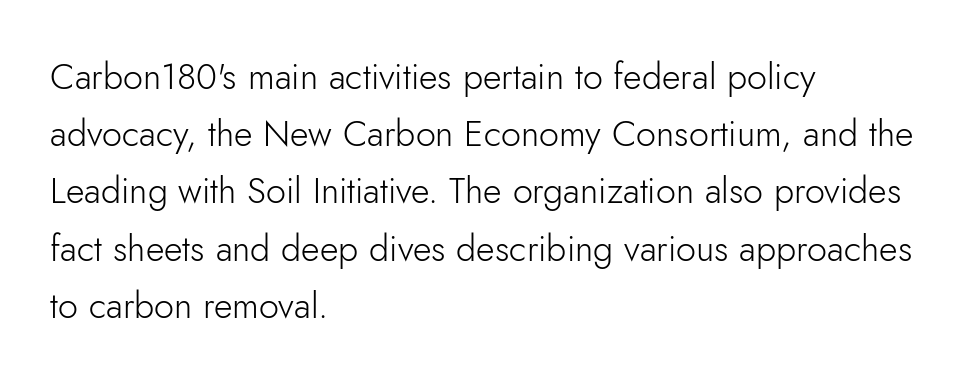
Q: Is the text bold? A: No.
Q: Is the text italic (slanted)? A: No, it is upright.
Q: Is the typeface a serif or a sans-serif typeface? A: Sans-serif.
Q: Is the text underlined? A: No.
Q: How is the paragraph aligned? A: Left-aligned.
Q: Is the spacing between letters normal or unusually wide? A: Normal.
Q: Is the spacing between lines tight, normal or loose? A: Normal.
Q: Width (condensed, normal, or wide)? A: Normal.
Q: Stroke contrast? A: Low.
Q: x-height? A: Small.
Q: Monospaced? A: No.
